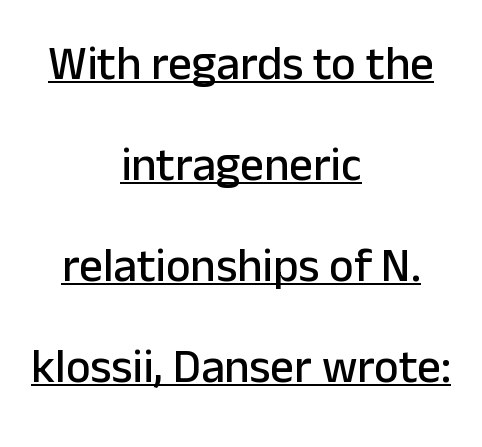
The image shows 47 px sans-serif type, upright; set centered, loose line spacing (2.15x), normal letter spacing, underlined; low stroke contrast and a medium x-height.
